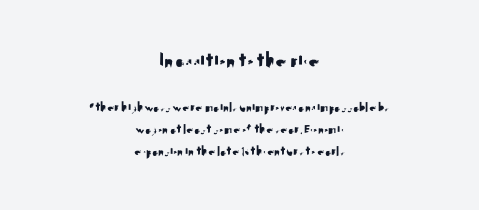
Q: Is the text italic (slanted)? A: No, it is upright.
Q: Is the text underlined? A: No.
Q: How is the paragraph aligned? A: Centered.
Q: Is the spacing between letters normal or unusually wide? A: Normal.
Q: Is the spacing between lines tight, normal or loose? A: Normal.
Q: Which block of text is set in a larger size, the first (top) or the second (bottom)? A: The first (top) one.
